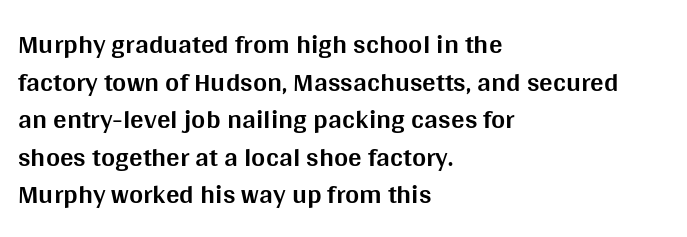
{"italic": "no", "bold": "yes", "underline": "no", "align": "left", "line_spacing": "normal", "line_spacing_ratio": 1.39, "letter_spacing": "normal", "letter_spacing_em": 0.0, "glyph_px": 27}
